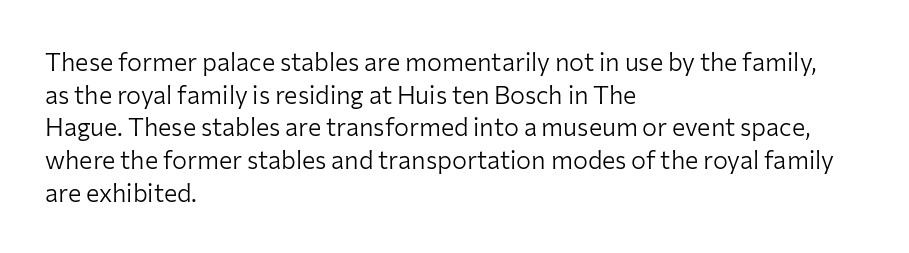
The image shows 25 px text type, upright; set left-aligned, normal line spacing (1.31x), normal letter spacing, not underlined.
